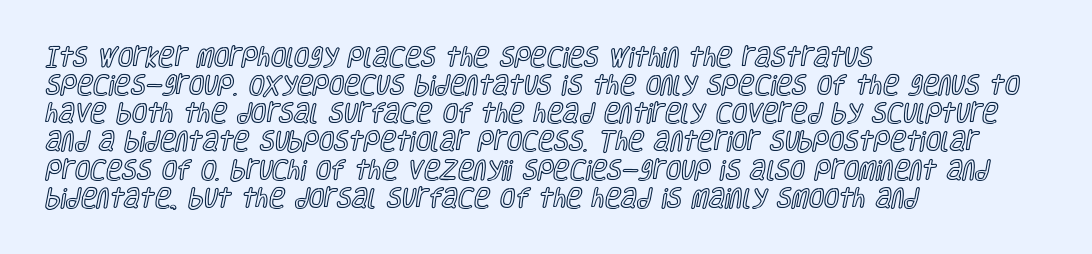
{"underline": "no", "align": "left", "line_spacing": "normal", "line_spacing_ratio": 1.28, "letter_spacing": "normal", "letter_spacing_em": 0.0, "glyph_px": 22}
